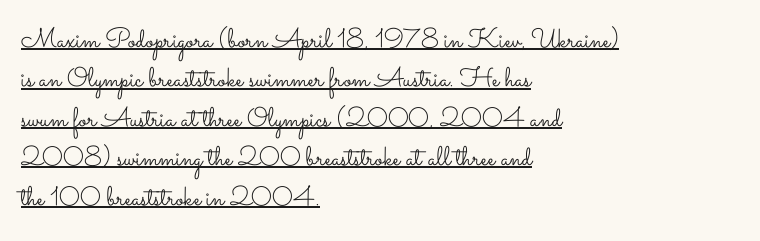
The ragged edge is on the right, which tells us the setting is flush left. The horizontal fit of the characters is conventional and even. Weight: regular or lighter. In terms of leading, this rendering sits right in the middle. In designer terms, the underline attribute is active on this setting.
